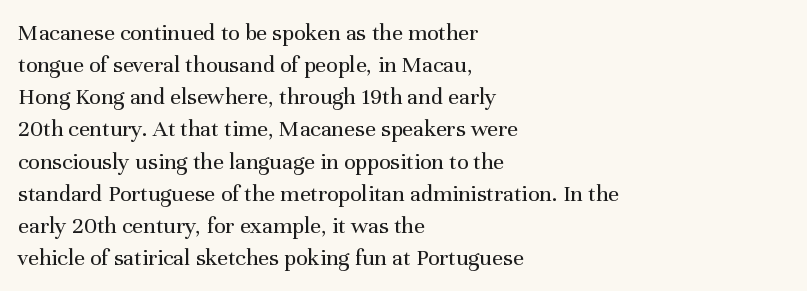
The image shows 24 px text type, upright; set left-aligned, normal line spacing (1.34x), normal letter spacing, not underlined.
